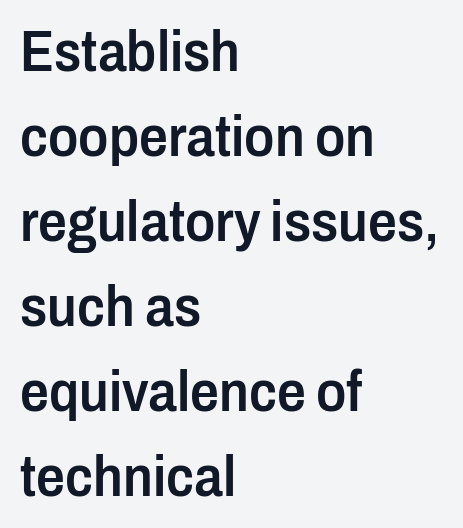
The characters display no serif detailing; their extremities are plain. This is the regular roman posture of the typeface. Every row of glyphs begins at an identical x-position on the left. Only glyphs here, with clear space below each row. Slightly chunky letters — semibold, I'd say, not full bold. Standard letterfit; no display-style spreading of the glyphs.
